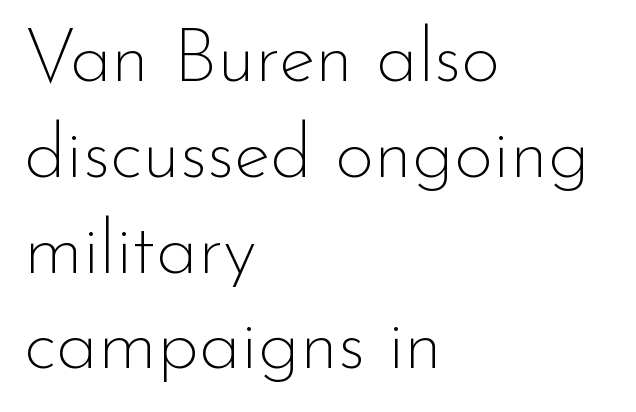
Q: Is the text bold? A: No.
Q: Is the text italic (slanted)? A: No, it is upright.
Q: Is the typeface a serif or a sans-serif typeface? A: Sans-serif.
Q: Is the text underlined? A: No.
Q: How is the paragraph aligned? A: Left-aligned.
Q: Is the spacing between letters normal or unusually wide? A: Normal.
Q: Is the spacing between lines tight, normal or loose? A: Normal.
Q: Width (condensed, normal, or wide)? A: Normal.
Q: Stroke contrast? A: Low.
Q: x-height? A: Small.
Q: Monospaced? A: No.
